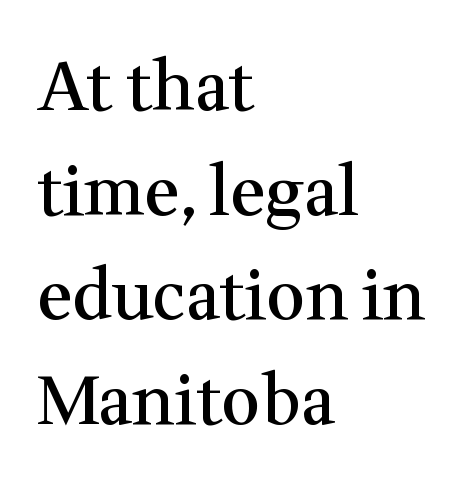
These lines are rendered in a variable-pitch font. Clear beneath every line of the passage. A typesetter would label this face a serif. The vertical gap from one line to the next is medium. Stems and bowls a touch heavier than normal — semibold.
